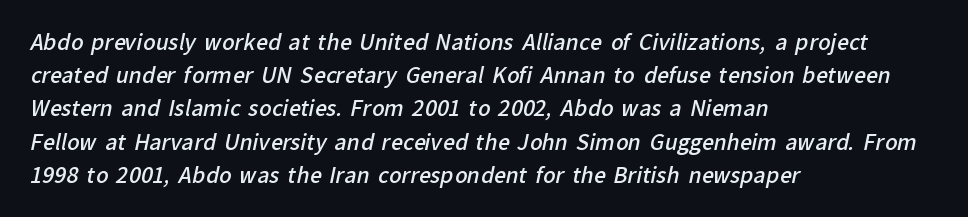
Q: Is the text bold? A: Semi-bold.
Q: Is the text underlined? A: No.
Q: How is the paragraph aligned? A: Left-aligned.
Q: Is the spacing between letters normal or unusually wide? A: Normal.
Q: Is the spacing between lines tight, normal or loose? A: Normal.
